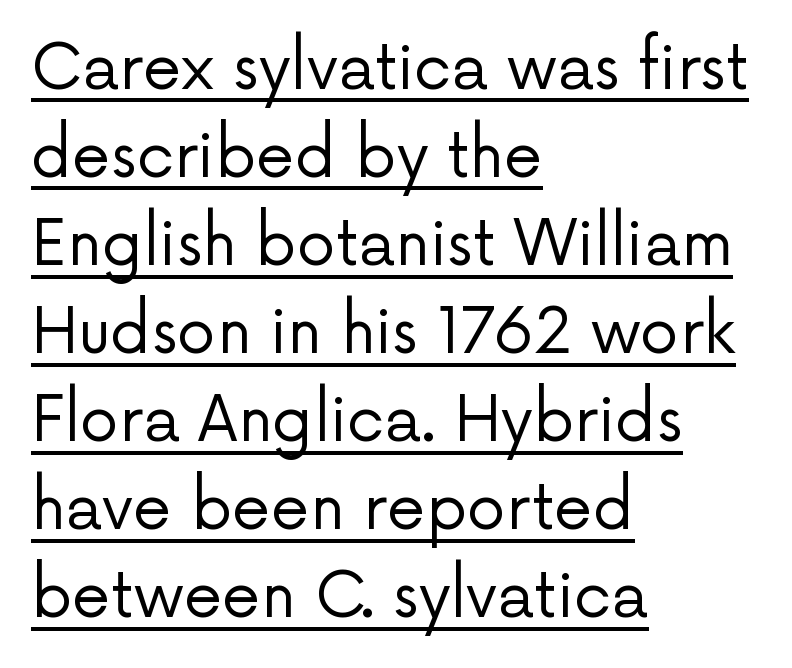
{"serif": "no", "italic": "no", "bold": "no", "weight": "regular", "width": "normal", "stroke_contrast": "low", "x_height": "medium", "monospaced": "no", "underline": "yes", "align": "left", "line_spacing": "normal", "line_spacing_ratio": 1.42, "letter_spacing": "normal", "letter_spacing_em": 0.0, "glyph_px": 62}
